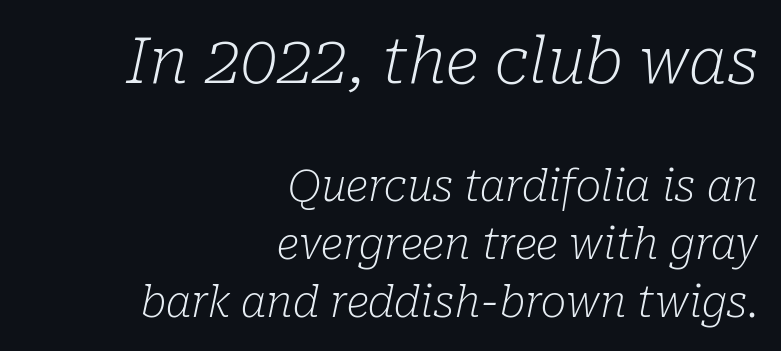
Q: Is the text bold? A: No.
Q: Is the text italic (slanted)? A: Yes, it leans right by about 10 degrees.
Q: Is the typeface a serif or a sans-serif typeface? A: Serif.
Q: Is the text underlined? A: No.
Q: How is the paragraph aligned? A: Right-aligned.
Q: Is the spacing between letters normal or unusually wide? A: Normal.
Q: Is the spacing between lines tight, normal or loose? A: Normal.
Q: Which block of text is set in a larger size, the first (top) or the second (bottom)? A: The first (top) one.
Q: Width (condensed, normal, or wide)? A: Normal.
Q: Stroke contrast? A: Low.
Q: x-height? A: Medium.
Q: Monospaced? A: No.
